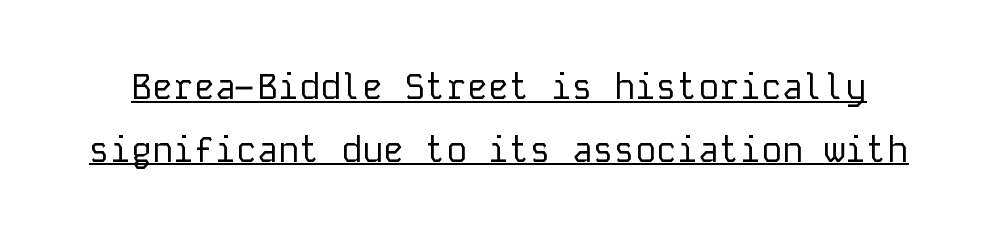
{"serif": "no", "italic": "no", "bold": "no", "weight": "regular", "width": "normal", "stroke_contrast": "low", "x_height": "medium", "monospaced": "yes", "underline": "yes", "line_spacing_ratio": 1.79, "letter_spacing": "normal", "letter_spacing_em": 0.0, "glyph_px": 35}
